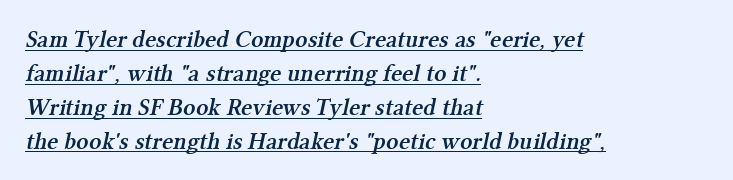
A normal amount of white space separates one row of letters from the next. Semibold letterforms, between regular and bold. Every word sits above its own underline. Compared with a centered layout, this one pins lines to the left instead. Honestly, the letter spacing is just normal — you wouldn't notice it.
